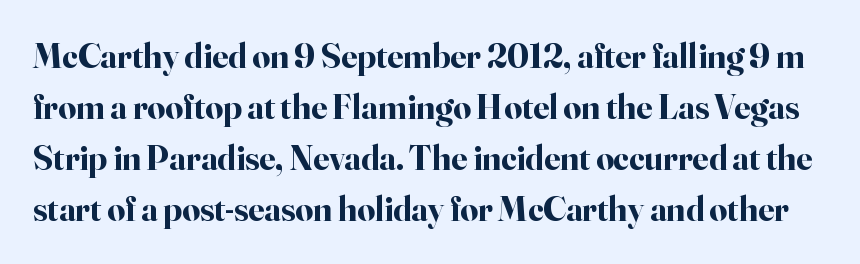
The image shows 35 px bold serif type, upright; set normal line spacing (1.46x), normal letter spacing, not underlined; high stroke contrast and a small x-height.
